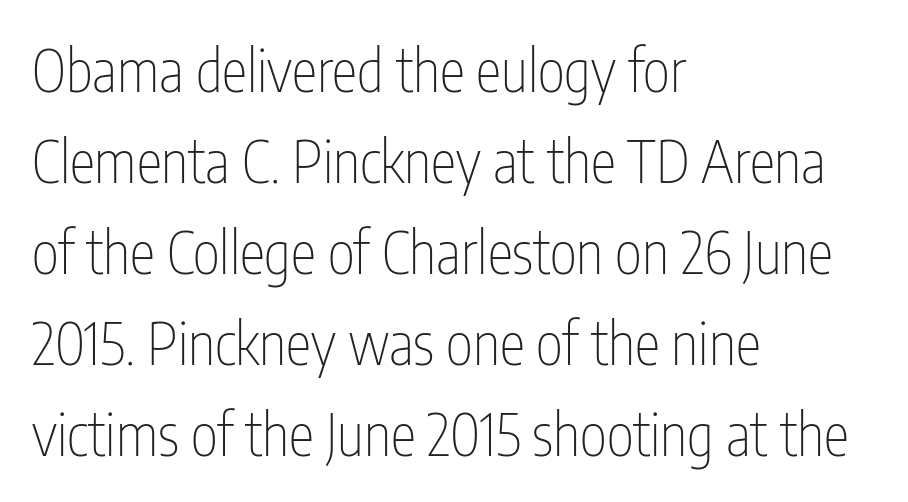
The image shows 58 px thin, condensed sans-serif type, upright; set left-aligned, normal line spacing (1.57x), normal letter spacing, not underlined; low stroke contrast and a medium x-height.
